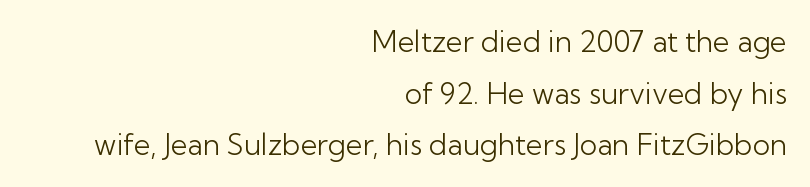
Q: Is the text bold? A: No.
Q: Is the text italic (slanted)? A: No, it is upright.
Q: Is the typeface a serif or a sans-serif typeface? A: Sans-serif.
Q: Is the text underlined? A: No.
Q: How is the paragraph aligned? A: Right-aligned.
Q: Is the spacing between letters normal or unusually wide? A: Normal.
Q: Width (condensed, normal, or wide)? A: Normal.
Q: Stroke contrast? A: Low.
Q: x-height? A: Medium.
Q: Monospaced? A: No.
